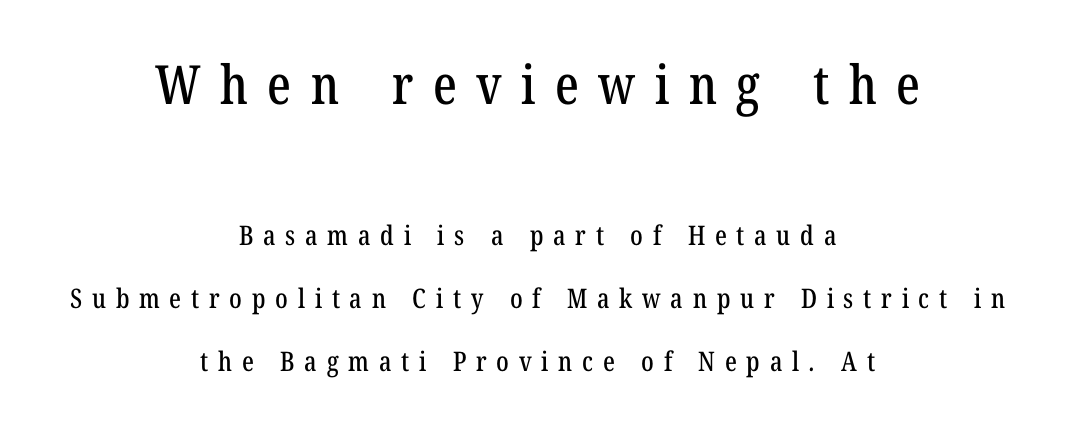
Q: Is the typeface a serif or a sans-serif typeface? A: Serif.
Q: Is the text underlined? A: No.
Q: How is the paragraph aligned? A: Centered.
Q: Is the spacing between letters normal or unusually wide? A: Unusually wide.
Q: Is the spacing between lines tight, normal or loose? A: Loose.
Q: Which block of text is set in a larger size, the first (top) or the second (bottom)? A: The first (top) one.
Q: Width (condensed, normal, or wide)? A: Condensed.
Q: Stroke contrast? A: Low.
Q: x-height? A: Medium.
Q: Monospaced? A: No.
